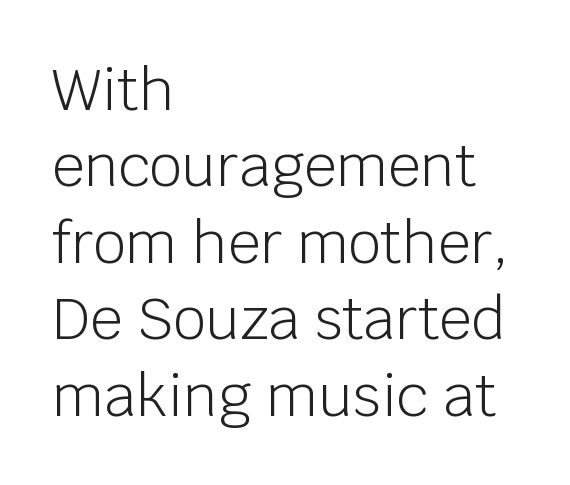
The designer went with a sans here, leaving each stem footless. Do the letters lean? They stand straight. These lines stack with their left ends in a neat column. If you measured baseline to baseline, you'd find a middling distance.
